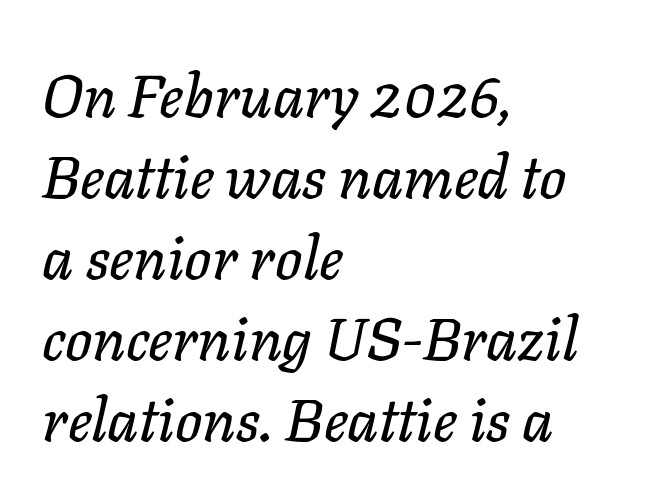
The image shows 60 px text type, italic (leaning right); set left-aligned, normal line spacing (1.35x), normal letter spacing, not underlined; low stroke contrast and a medium x-height.
